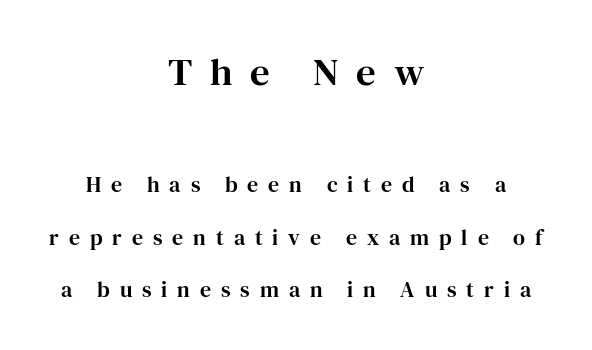
{"serif": "yes", "italic": "no", "width": "normal", "stroke_contrast": "high", "x_height": "medium", "monospaced": "no", "underline": "no", "align": "center", "line_spacing": "loose", "line_spacing_ratio": 2.4, "letter_spacing": "wide", "letter_spacing_em": 0.45, "larger_block": "first", "size_ratio": 1.77, "glyph_px": 39}
